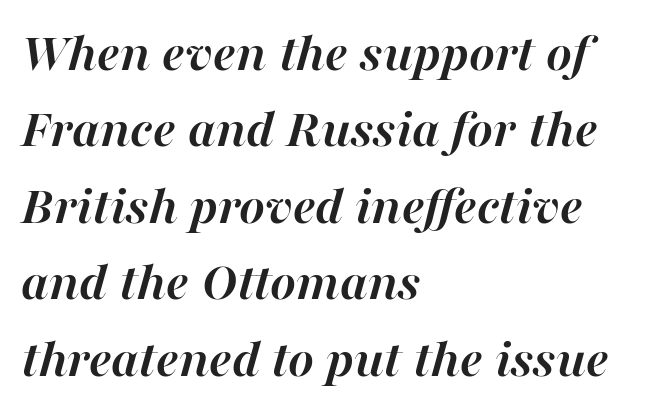
Rendered with sloped, italic letterforms. Here the glyphs are tracked normally, forming tight word shapes. The rows are spaced the way most documents space them. The rendering uses a bold face; every stroke is thick and dark. The lines in this sample share a left origin and differ only in where they stop.
